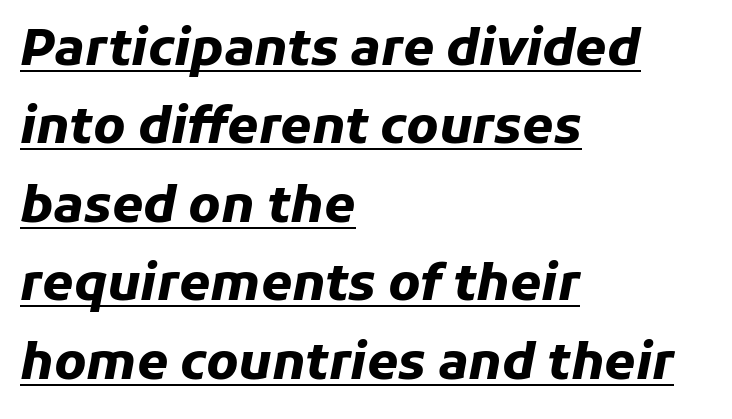
Q: Is the text bold? A: Yes.
Q: Is the text italic (slanted)? A: Yes, it leans right by about 11 degrees.
Q: Is the text underlined? A: Yes.
Q: How is the paragraph aligned? A: Left-aligned.
Q: Is the spacing between letters normal or unusually wide? A: Normal.
Q: Is the spacing between lines tight, normal or loose? A: Normal.
Q: Width (condensed, normal, or wide)? A: Normal.
Q: Stroke contrast? A: Low.
Q: x-height? A: Medium.
Q: Monospaced? A: No.
